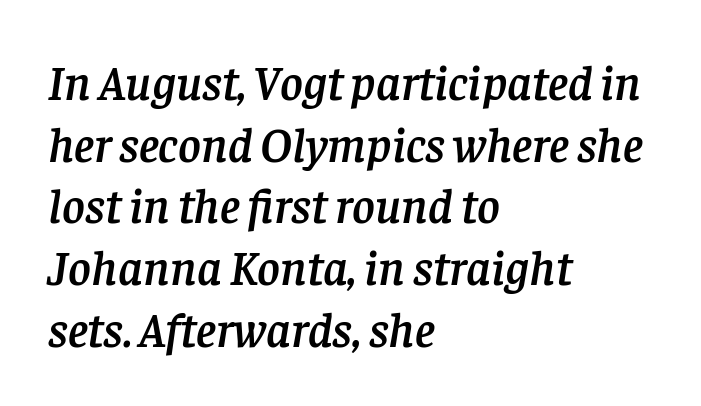
{"serif": "yes", "italic": "yes", "lean": "right", "slant_degrees": 8, "width": "normal", "stroke_contrast": "low", "x_height": "large", "monospaced": "no", "underline": "no", "align": "left", "line_spacing": "normal", "line_spacing_ratio": 1.26, "letter_spacing": "normal", "letter_spacing_em": 0.0, "glyph_px": 49}
